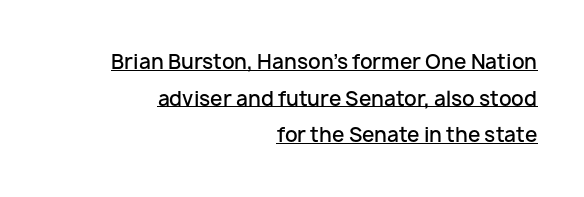
{"italic": "no", "bold": "semi", "underline": "yes", "align": "right", "line_spacing_ratio": 1.83, "letter_spacing": "normal", "letter_spacing_em": 0.0, "glyph_px": 20}
